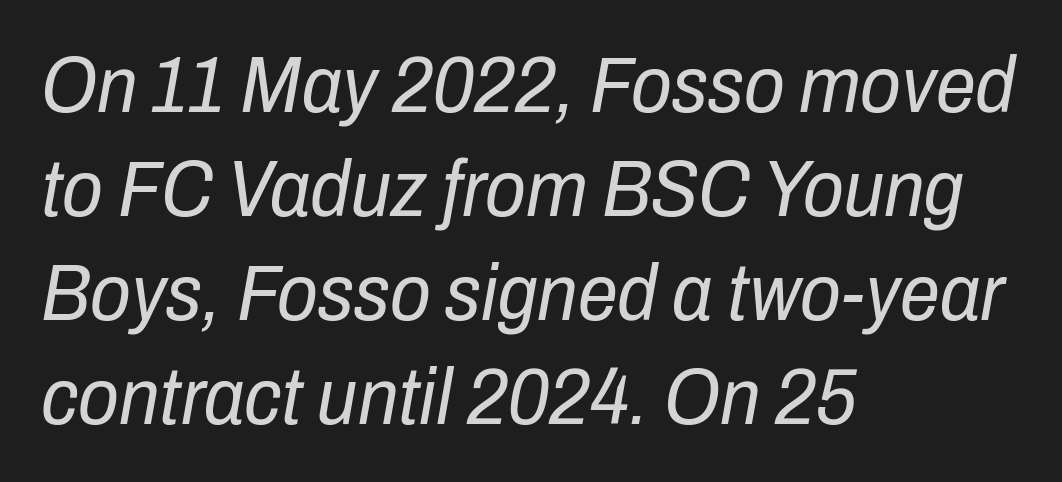
Q: Is the text bold? A: No.
Q: Is the text italic (slanted)? A: Yes, it leans right by about 10 degrees.
Q: Is the text underlined? A: No.
Q: How is the paragraph aligned? A: Left-aligned.
Q: Is the spacing between letters normal or unusually wide? A: Normal.
Q: Is the spacing between lines tight, normal or loose? A: Normal.
Q: Width (condensed, normal, or wide)? A: Condensed.
Q: Stroke contrast? A: Low.
Q: x-height? A: Medium.
Q: Monospaced? A: No.
